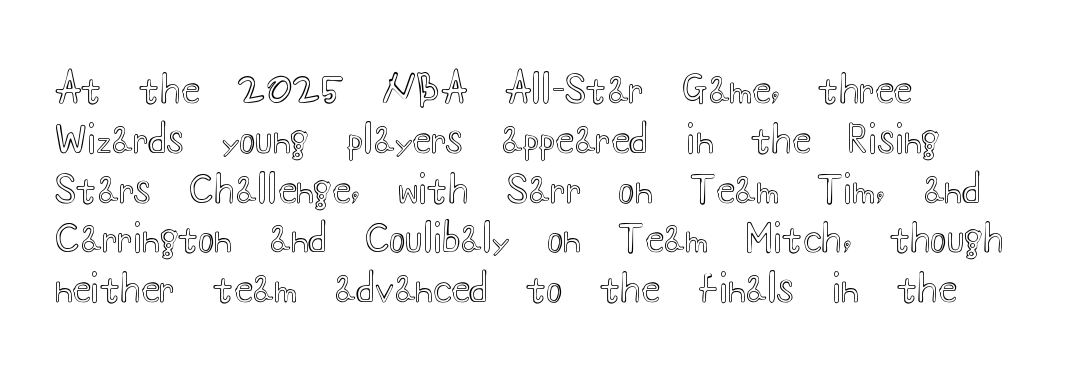
The horizontal fit of the characters is conventional and even. Reading down the column, the eye jumps a familiar distance to each next line. If you drew a ruler down the left edge, every line would touch it. Do the characters align in a grid? No, the font is proportional. A bare baseline throughout the passage. Every stem runs plumb, perpendicular to the baseline.
